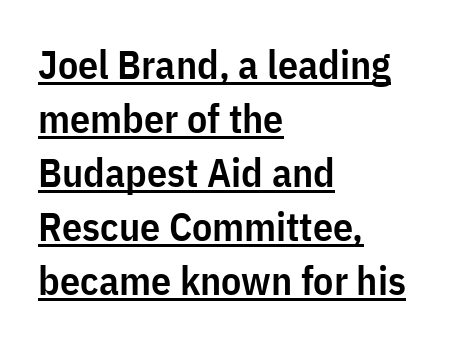
{"serif": "no", "italic": "no", "bold": "semi", "weight": "semibold", "width": "condensed", "stroke_contrast": "low", "x_height": "medium", "monospaced": "no", "underline": "yes", "align": "left", "line_spacing": "normal", "line_spacing_ratio": 1.35, "letter_spacing": "normal", "letter_spacing_em": 0.0, "glyph_px": 40}
